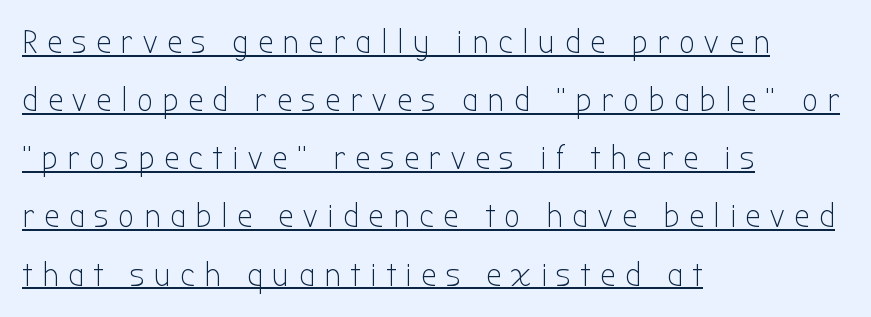
{"serif": "no", "italic": "no", "bold": "no", "weight": "light", "width": "condensed", "stroke_contrast": "low", "x_height": "medium", "monospaced": "no", "underline": "yes", "align": "left", "line_spacing_ratio": 1.71, "letter_spacing": "wide", "letter_spacing_em": 0.29, "glyph_px": 34}
